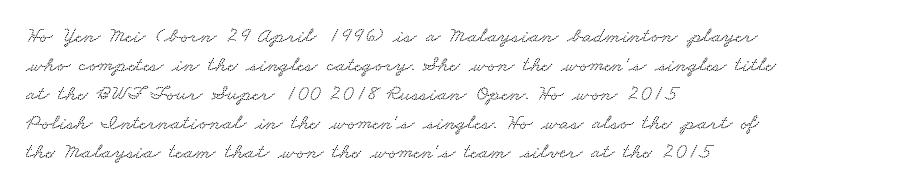
{"underline": "no", "align": "left", "line_spacing": "normal", "line_spacing_ratio": 1.32, "letter_spacing": "normal", "letter_spacing_em": 0.0, "glyph_px": 22}
